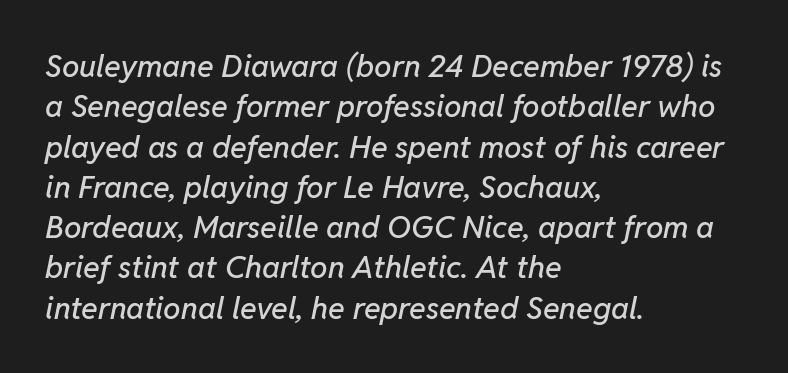
{"italic": "yes", "lean": "right", "slant_degrees": 11, "width": "normal", "stroke_contrast": "low", "x_height": "medium", "monospaced": "no", "underline": "no", "align": "left", "line_spacing": "normal", "line_spacing_ratio": 1.3, "letter_spacing": "normal", "letter_spacing_em": 0.0, "glyph_px": 31}
